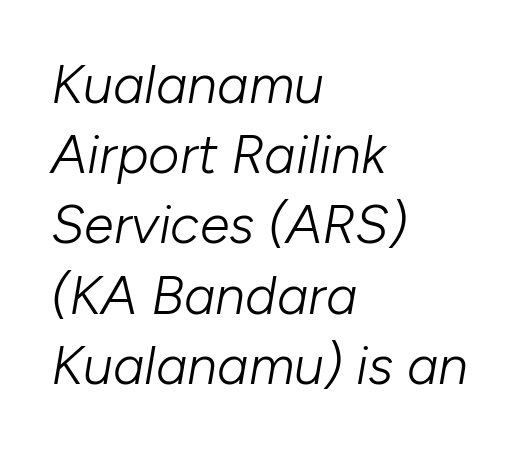
The image shows 54 px light type, italic (leaning right); set left-aligned, normal line spacing (1.3x), normal letter spacing, not underlined; low stroke contrast and a medium x-height.
